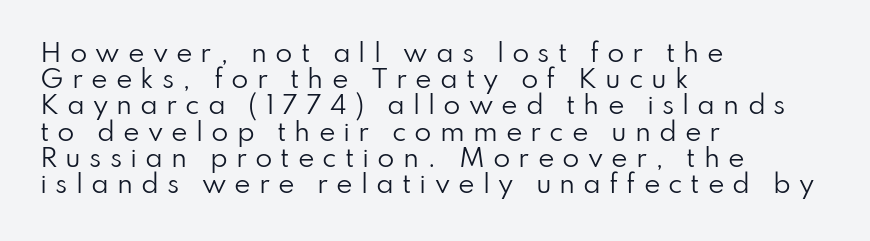
On a weight scale, this lands at 450 or below. The axis of the letterforms is exactly vertical. Line beginnings align vertically; line endings do not. What stands out about the letter spacing? Its width — letters are far apart. The passage shown is not underscored anywhere. The lines are packed closely together with very little leading.
